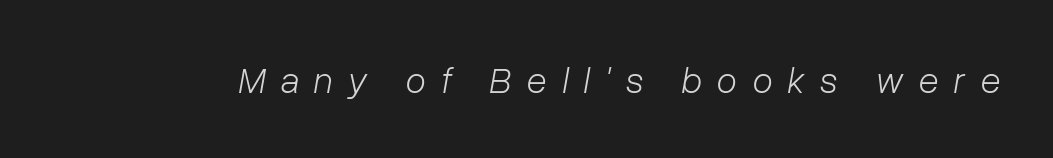
Here the designer chose a conventional face with non-uniform glyph widths. The text carries the slant typical of an italic or oblique font. Spacing between characters has been opened up far beyond the box default. Stems and bowls with no extra thickness — not bold. Quick note: underline off.
